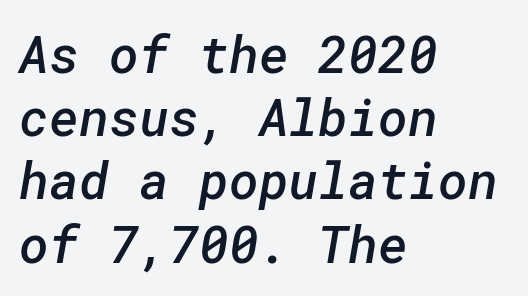
{"serif": "no", "bold": "semi", "weight": "semibold", "width": "normal", "stroke_contrast": "low", "x_height": "medium", "underline": "no", "align": "left", "line_spacing_ratio": 1.24, "letter_spacing": "normal", "letter_spacing_em": 0.0, "glyph_px": 51}
